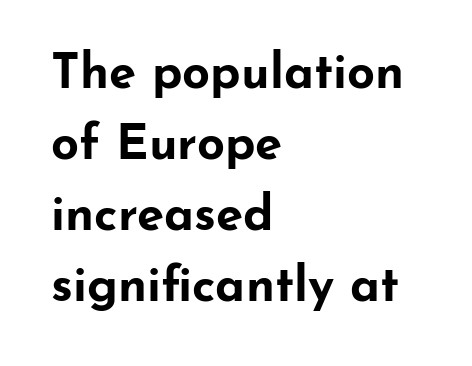
The image shows 49 px bold, wide sans-serif type, upright; set left-aligned, normal line spacing (1.45x), normal letter spacing, not underlined; low stroke contrast and a small x-height.
